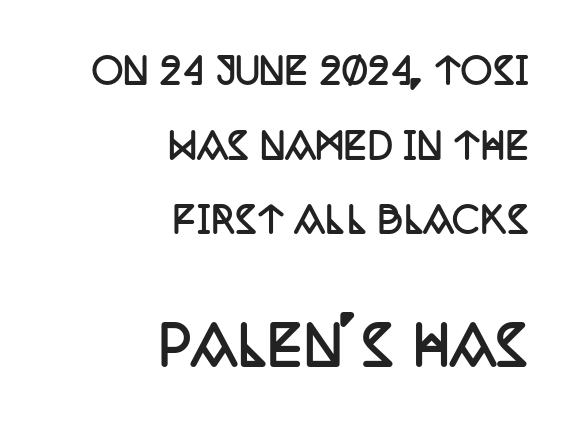
{"serif": "yes", "italic": "no", "bold": "yes", "weight": "semibold", "width": "condensed", "stroke_contrast": "low", "x_height": "large", "monospaced": "no", "underline": "no", "align": "right", "line_spacing": "loose", "line_spacing_ratio": 2.13, "letter_spacing": "normal", "letter_spacing_em": 0.0, "larger_block": "second", "size_ratio": 1.51, "glyph_px": 53}
